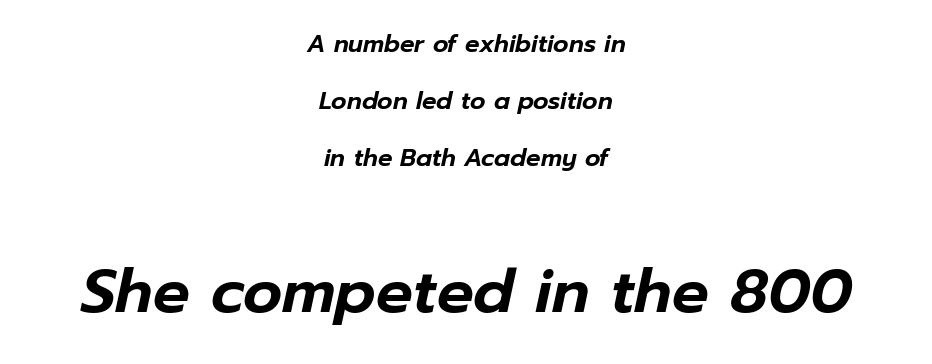
The typesetter chose a symmetrical, centered arrangement here. The gap between lines stays unmarked. Two sizes are in play, and the larger belongs to the second block. How are the letters spaced? Ordinarily, with no added tracking. This block would shrink considerably if given ordinary leading; it's expanded now.
